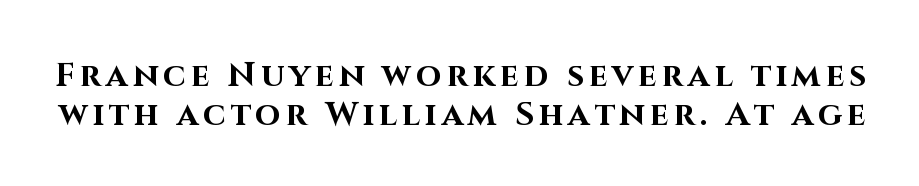
Every letter is thick-stroked: bold, no question. Italic: no, the glyphs are upright roman. Nobody drew a line under any word here. Letterform terminals end flat and unadorned throughout the passage. These lines are rendered in a variable-pitch font.
